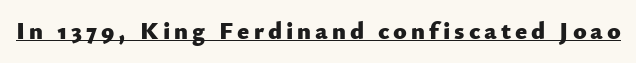
The image shows 25 px bold type, upright; set underlined.
